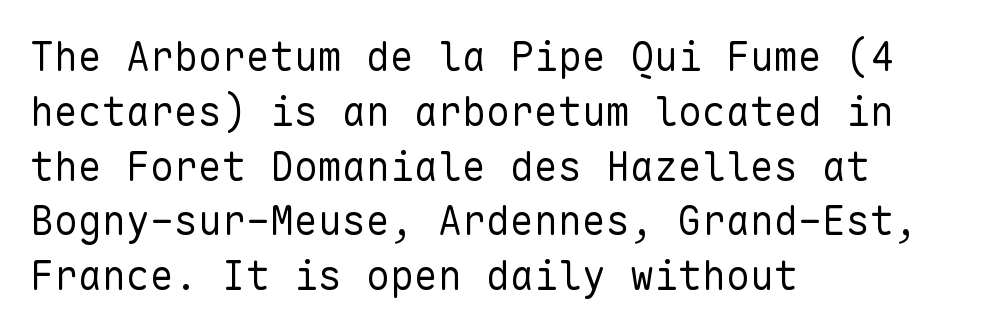
Stems and bowls with no extra thickness — not bold. What's the leading like? Ordinary, nothing unusual. Stroke terminals: plain, sans-serif. Nope, not italic — everything's standing straight. You could count columns in this text — the font is strictly monospaced.
